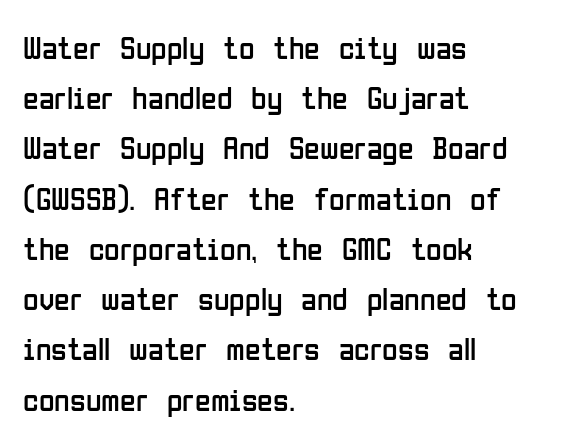
Q: Is the text bold? A: No.
Q: Is the text italic (slanted)? A: No, it is upright.
Q: Is the typeface a serif or a sans-serif typeface? A: Sans-serif.
Q: Is the text underlined? A: No.
Q: How is the paragraph aligned? A: Left-aligned.
Q: Is the spacing between letters normal or unusually wide? A: Normal.
Q: Is the spacing between lines tight, normal or loose? A: Normal.
Q: Width (condensed, normal, or wide)? A: Condensed.
Q: Stroke contrast? A: Low.
Q: x-height? A: Medium.
Q: Monospaced? A: No.
